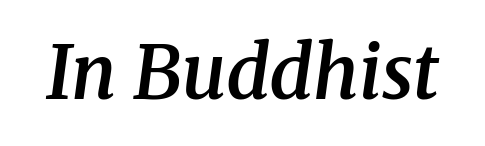
Letters rest on an invisible, unmarked baseline. The face used here has a pronounced slope to its letters. Summary of weight: moderately heavy, a semibold. Caption: standard tracking, unaltered. The passage shown is typeset with a serif family. Note the varied advance widths — an 'i' is clearly narrower than an 'm'.
